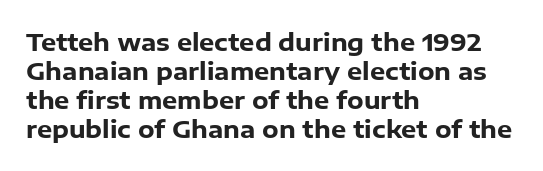
Bold? Absolutely — the strokes are thick and heavy. These lines are set flush left with a ragged right edge. Each row of text sits above clean, open space. There is no visible air inserted between adjacent glyphs. The type sits square on the baseline with zero lean.
